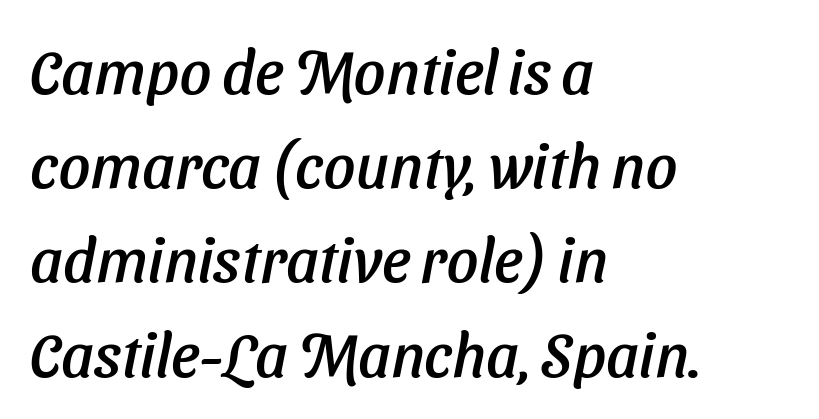
The image shows 62 px text type; set left-aligned, normal line spacing (1.52x), normal letter spacing, not underlined; low stroke contrast and a medium x-height.
